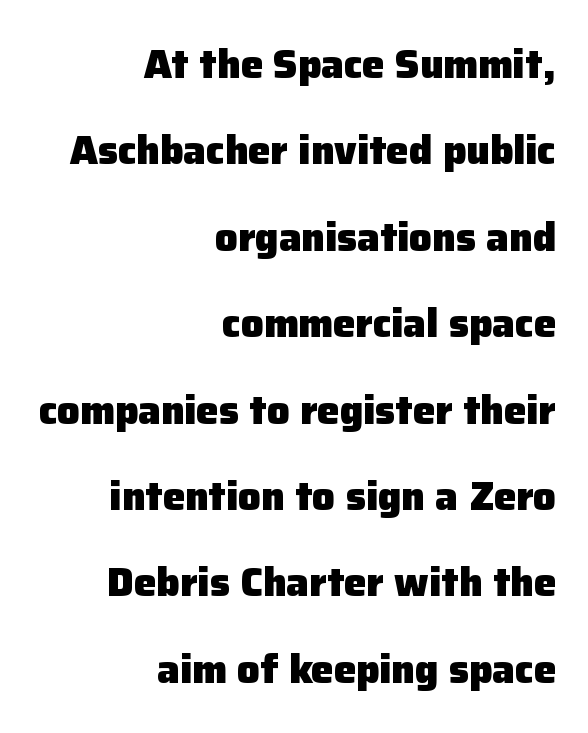
Q: Is the text bold? A: Yes.
Q: Is the text italic (slanted)? A: No, it is upright.
Q: Is the typeface a serif or a sans-serif typeface? A: Sans-serif.
Q: Is the text underlined? A: No.
Q: How is the paragraph aligned? A: Right-aligned.
Q: Is the spacing between letters normal or unusually wide? A: Normal.
Q: Is the spacing between lines tight, normal or loose? A: Loose.
Q: Width (condensed, normal, or wide)? A: Normal.
Q: Stroke contrast? A: Low.
Q: x-height? A: Medium.
Q: Monospaced? A: No.
